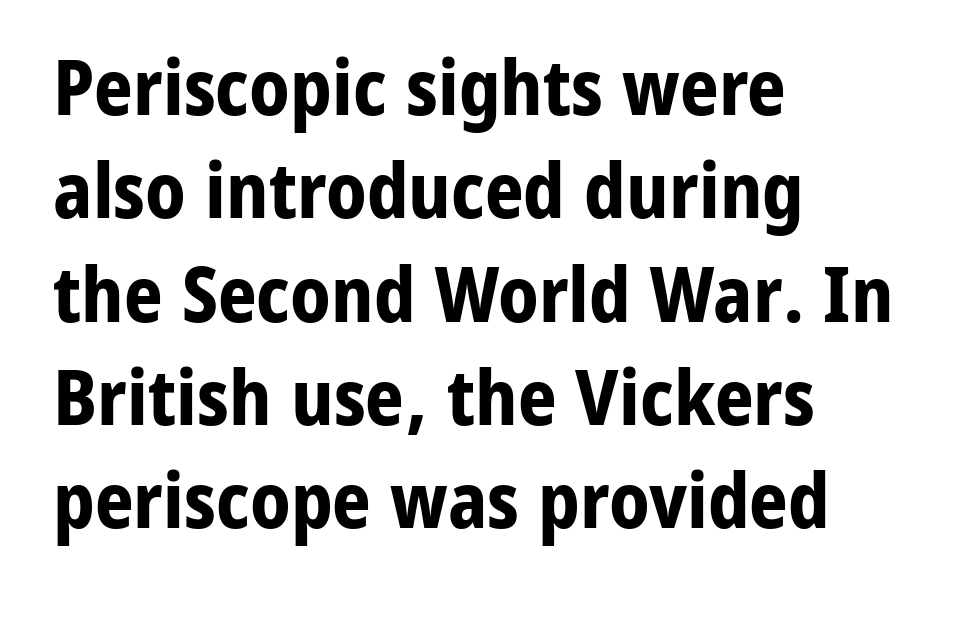
The image shows 76 px bold sans-serif type, upright; set left-aligned, normal line spacing (1.36x), normal letter spacing, not underlined; low stroke contrast and a medium x-height.
